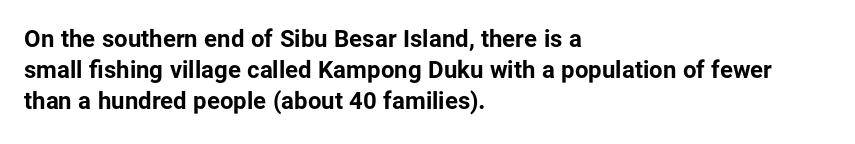
If you measured baseline to baseline, you'd find a middling distance. The specimen reads as upright at a glance. Glyph-to-glyph distance matches everyday printed text. Heavy, bold letterforms. Each row of text sits above clean, open space.
